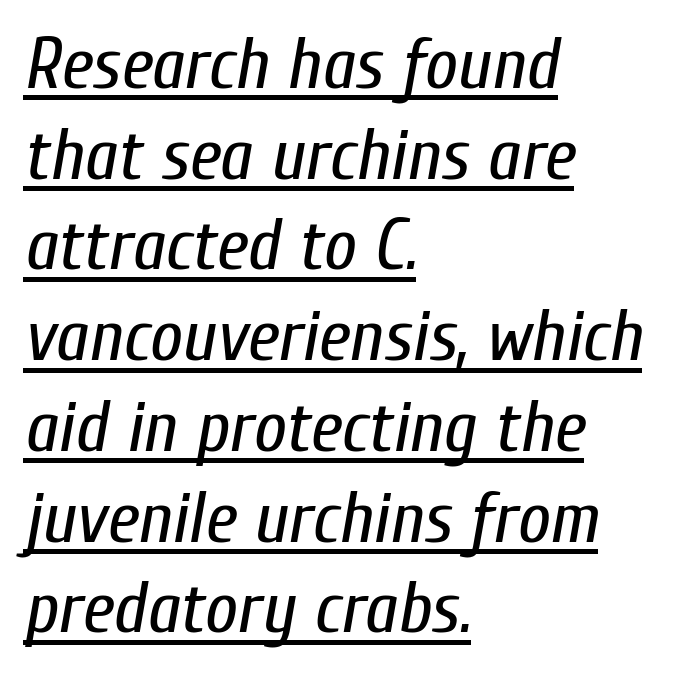
{"italic": "yes", "lean": "right", "slant_degrees": 10, "bold": "no", "weight": "regular", "width": "condensed", "stroke_contrast": "low", "x_height": "medium", "monospaced": "no", "underline": "yes", "align": "left", "line_spacing": "normal", "line_spacing_ratio": 1.26, "letter_spacing": "normal", "letter_spacing_em": 0.0, "glyph_px": 72}
